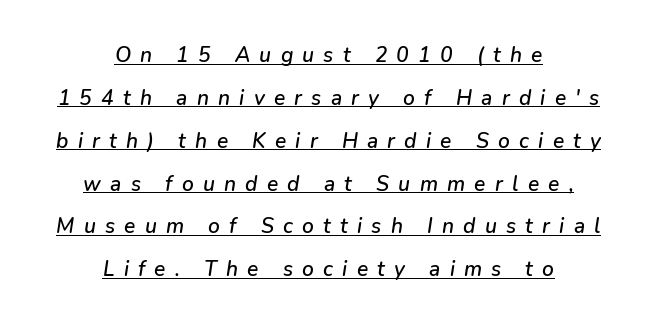
The image shows 21 px text type, italic (leaning right); set centered, loose line spacing (2.04x), unusually wide letter spacing (+0.44 em), underlined.
